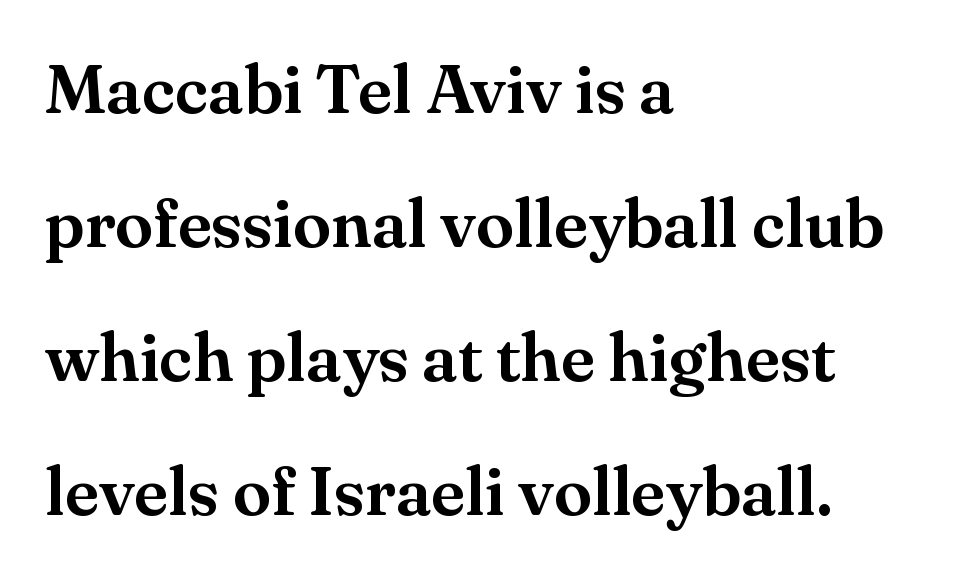
{"serif": "yes", "italic": "no", "width": "normal", "stroke_contrast": "medium", "x_height": "small", "monospaced": "no", "underline": "no", "align": "left", "line_spacing": "loose", "line_spacing_ratio": 1.94, "letter_spacing": "normal", "letter_spacing_em": 0.0, "glyph_px": 69}
